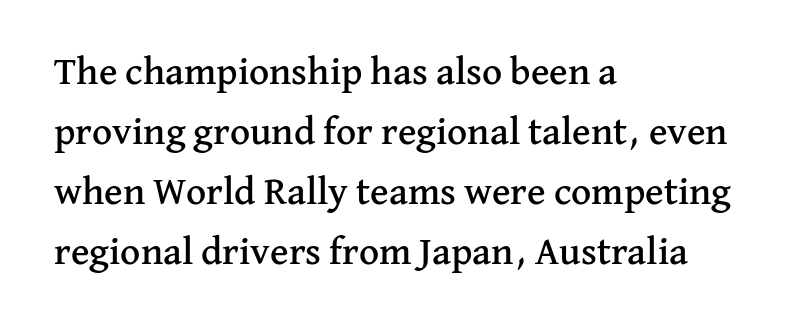
Q: Is the text italic (slanted)? A: No, it is upright.
Q: Is the typeface a serif or a sans-serif typeface? A: Serif.
Q: Is the text underlined? A: No.
Q: How is the paragraph aligned? A: Left-aligned.
Q: Is the spacing between letters normal or unusually wide? A: Normal.
Q: Is the spacing between lines tight, normal or loose? A: Normal.
Q: Width (condensed, normal, or wide)? A: Normal.
Q: Stroke contrast? A: Medium.
Q: x-height? A: Medium.
Q: Monospaced? A: No.
